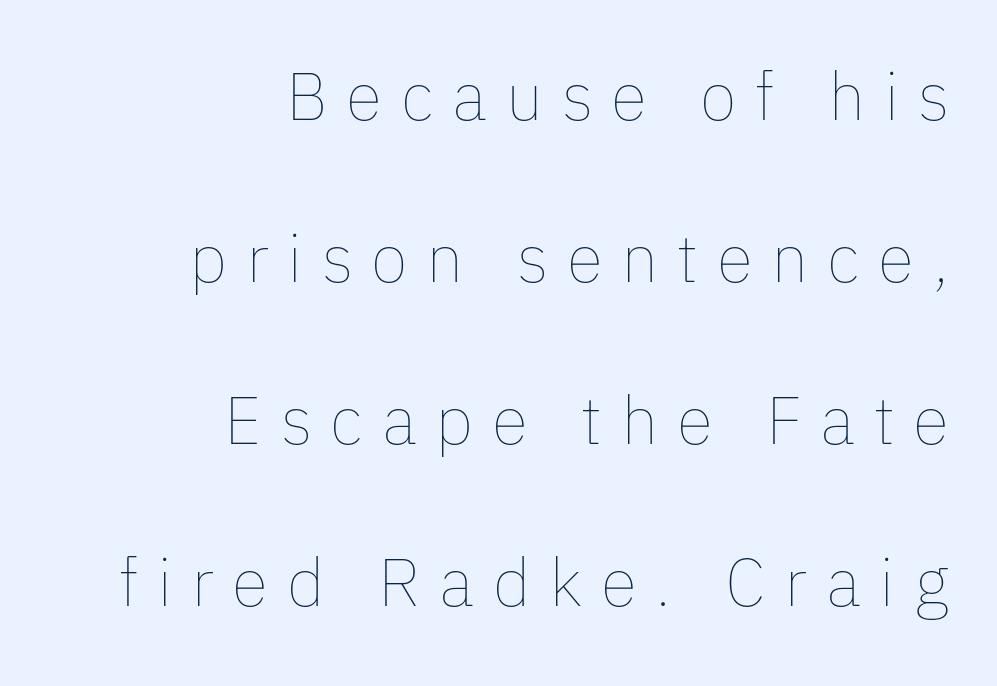
The line texture is sparse and dotted thanks to wide tracking. Compared with a typical body face, this is equally light or lighter still. You could not count columns in this text — the font is proportionally spaced. One glance says open: line gaps are wider than usual. The rendering anchors every line to the right-hand side. Words float on clear page, feet unadorned.
